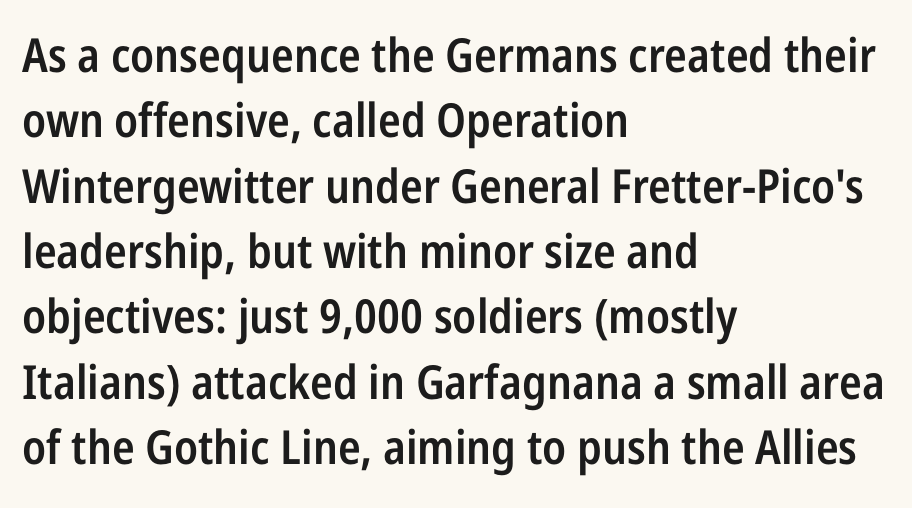
These lines stack with their left ends in a neat column. To sum up the face: it is a sans, with no serifs. Unmarked baselines from the first word to the last. As a designer I'd log this as weight 600, semibold.
